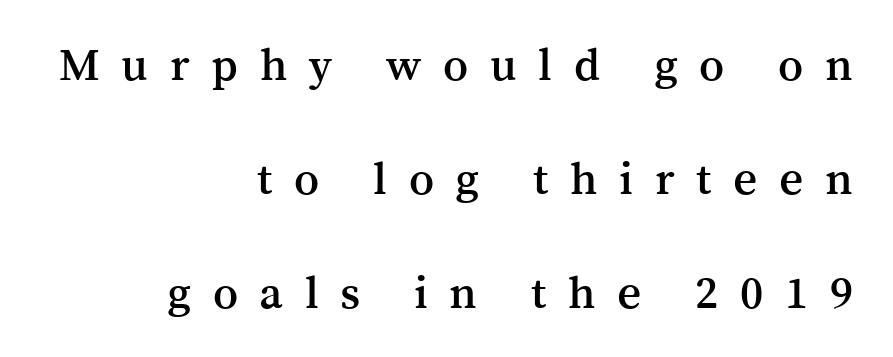
What kind of face is this? One with serifs. The lettering stays uniformly vertical, giving the passage a roman look. Baseline-to-baseline distance is far greater than the letter height. Note the varied advance widths — an 'i' is clearly narrower than an 'm'.
